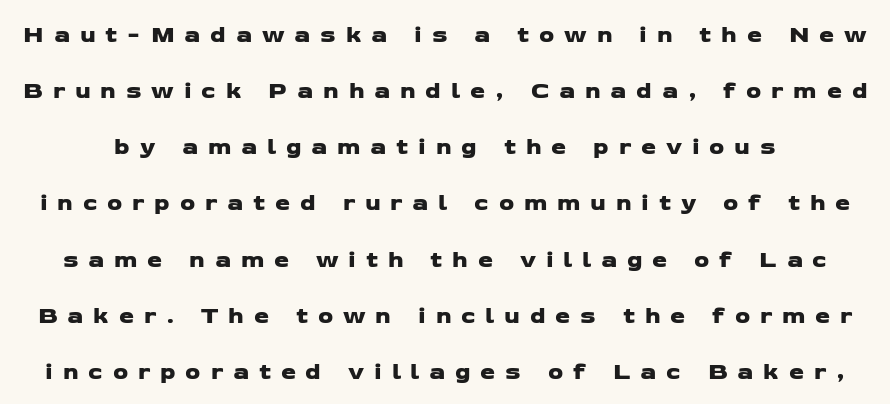
Q: Is the text underlined? A: No.
Q: Is the spacing between letters normal or unusually wide? A: Unusually wide.
Q: Is the spacing between lines tight, normal or loose? A: Loose.
